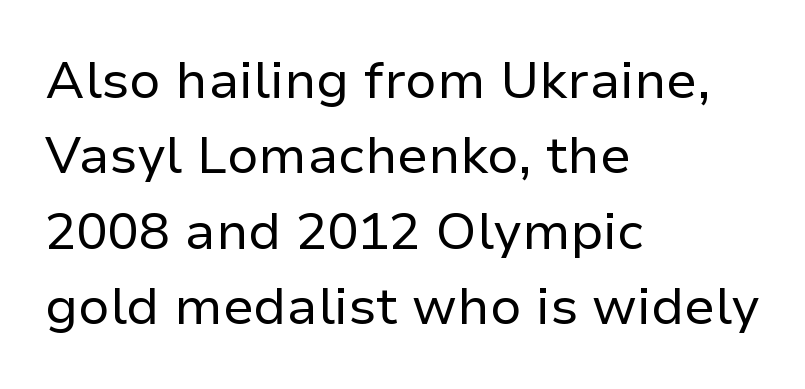
{"serif": "no", "italic": "no", "bold": "no", "weight": "regular", "width": "normal", "stroke_contrast": "low", "x_height": "medium", "monospaced": "no", "underline": "no", "align": "left", "line_spacing": "normal", "line_spacing_ratio": 1.45, "letter_spacing": "normal", "letter_spacing_em": 0.0, "glyph_px": 52}
